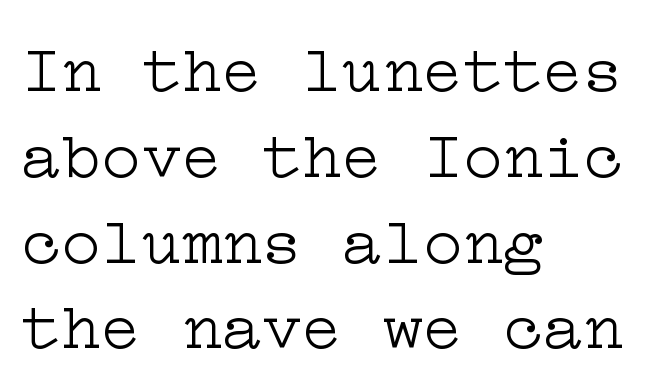
The image shows 67 px light, wide serif type, upright; set left-aligned, normal line spacing (1.28x), normal letter spacing, not underlined; low stroke contrast and a medium x-height.
